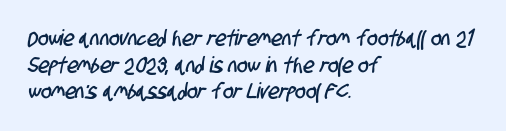
{"underline": "no", "align": "left", "line_spacing_ratio": 1.21, "letter_spacing": "normal", "letter_spacing_em": 0.0, "glyph_px": 22}
